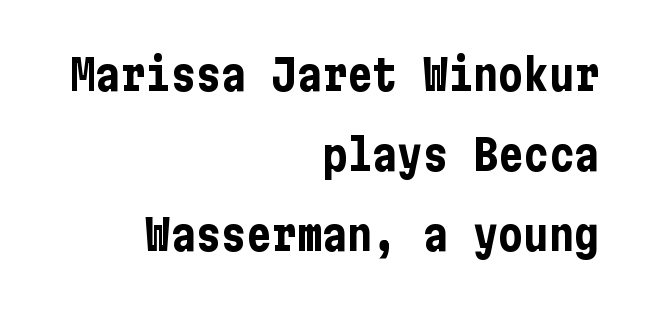
{"serif": "no", "italic": "no", "bold": "yes", "weight": "bold", "width": "condensed", "stroke_contrast": "low", "x_height": "medium", "underline": "no", "align": "right", "line_spacing": "loose", "line_spacing_ratio": 1.91, "letter_spacing": "normal", "letter_spacing_em": 0.0, "glyph_px": 42}
